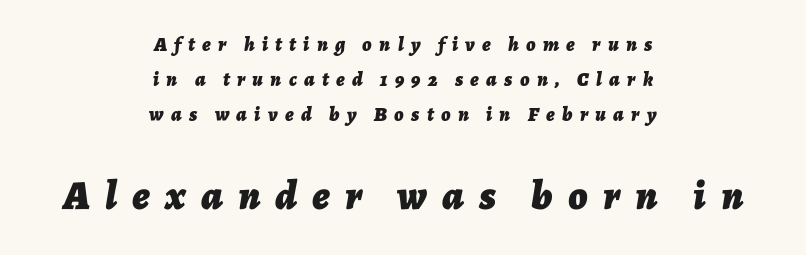
The image shows 41 px bold type, italic (leaning right); set centered, line spacing 1.74x, unusually wide letter spacing (+0.37 em), not underlined; the second (bottom) block is 2.05x larger; low stroke contrast and a medium x-height.
